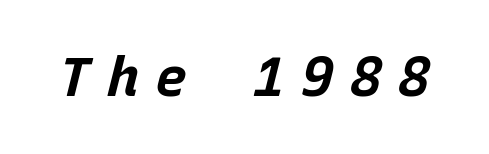
Q: Is the text bold? A: Yes.
Q: Is the text italic (slanted)? A: Yes, it leans right by about 15 degrees.
Q: Is the text underlined? A: No.
Q: Is the spacing between letters normal or unusually wide? A: Unusually wide.
Q: Width (condensed, normal, or wide)? A: Normal.
Q: Stroke contrast? A: Low.
Q: x-height? A: Large.
Q: Monospaced? A: Yes.
